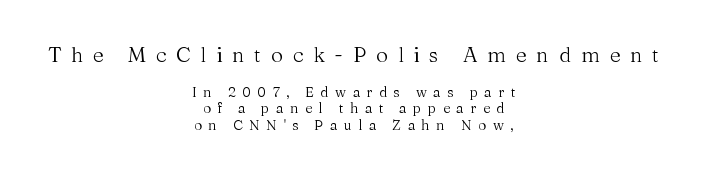
{"italic": "no", "bold": "no", "underline": "no", "align": "center", "line_spacing_ratio": 1.19, "letter_spacing": "wide", "letter_spacing_em": 0.46, "larger_block": "first", "size_ratio": 1.5, "glyph_px": 21}
